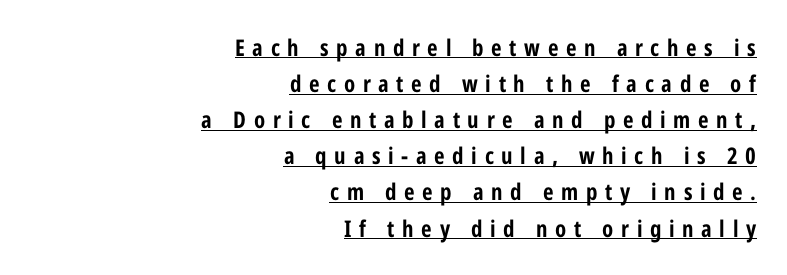
{"italic": "no", "bold": "yes", "underline": "yes", "align": "right", "line_spacing": "normal", "line_spacing_ratio": 1.57, "letter_spacing": "wide", "letter_spacing_em": 0.33, "glyph_px": 23}
